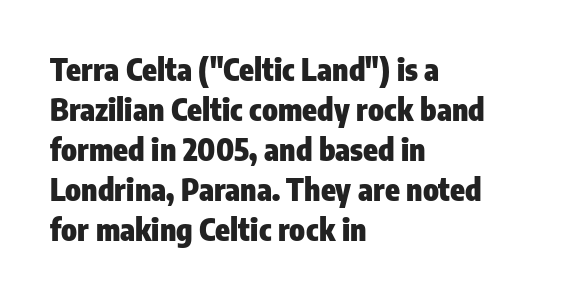
Q: Is the text bold? A: Yes.
Q: Is the text italic (slanted)? A: No, it is upright.
Q: Is the typeface a serif or a sans-serif typeface? A: Sans-serif.
Q: Is the text underlined? A: No.
Q: How is the paragraph aligned? A: Left-aligned.
Q: Is the spacing between letters normal or unusually wide? A: Normal.
Q: Is the spacing between lines tight, normal or loose? A: Normal.
Q: Width (condensed, normal, or wide)? A: Condensed.
Q: Stroke contrast? A: Low.
Q: x-height? A: Medium.
Q: Monospaced? A: No.
